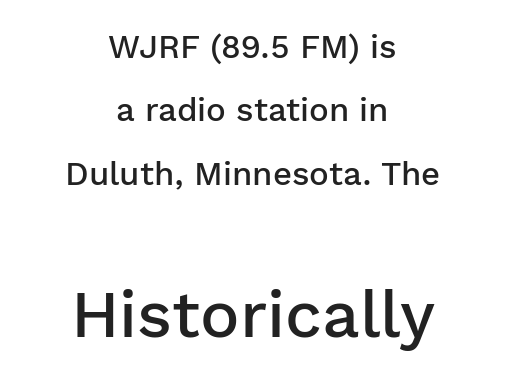
The image shows 66 px semibold sans-serif type, upright; set centered, loose line spacing (1.92x), normal letter spacing, not underlined; the second (bottom) block is 2.0x larger; low stroke contrast and a medium x-height.
